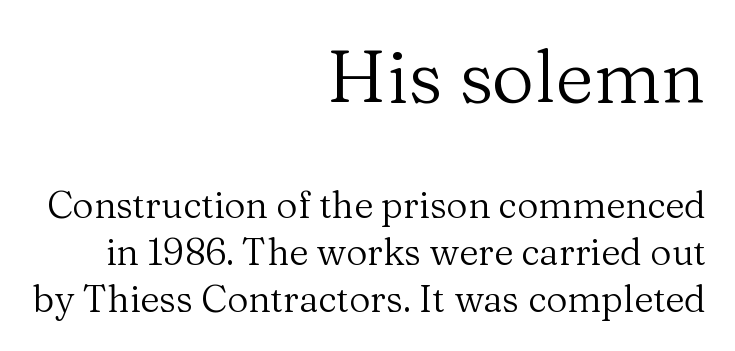
Q: Is the text bold? A: No.
Q: Is the text italic (slanted)? A: No, it is upright.
Q: Is the typeface a serif or a sans-serif typeface? A: Serif.
Q: Is the text underlined? A: No.
Q: How is the paragraph aligned? A: Right-aligned.
Q: Is the spacing between letters normal or unusually wide? A: Normal.
Q: Is the spacing between lines tight, normal or loose? A: Normal.
Q: Which block of text is set in a larger size, the first (top) or the second (bottom)? A: The first (top) one.
Q: Width (condensed, normal, or wide)? A: Normal.
Q: Stroke contrast? A: Medium.
Q: x-height? A: Medium.
Q: Monospaced? A: No.
